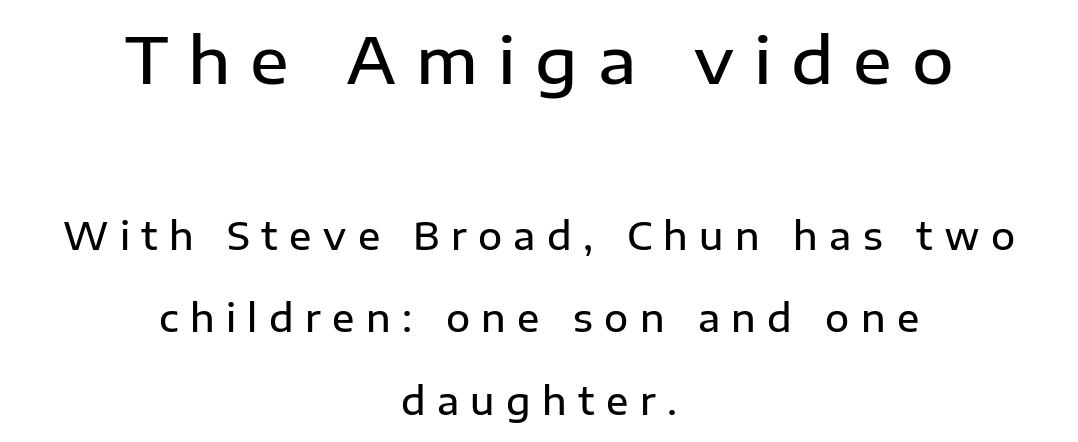
{"serif": "no", "italic": "no", "bold": "semi", "weight": "semibold", "width": "normal", "stroke_contrast": "low", "x_height": "medium", "monospaced": "no", "underline": "no", "align": "center", "line_spacing": "loose", "line_spacing_ratio": 2.22, "letter_spacing": "wide", "letter_spacing_em": 0.31, "larger_block": "first", "size_ratio": 1.73, "glyph_px": 64}
